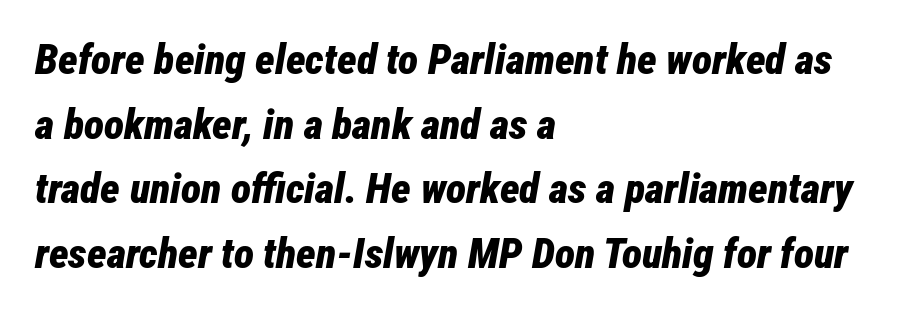
Q: Is the text bold? A: Yes.
Q: Is the text italic (slanted)? A: Yes, it leans right by about 12 degrees.
Q: Is the text underlined? A: No.
Q: How is the paragraph aligned? A: Left-aligned.
Q: Is the spacing between letters normal or unusually wide? A: Normal.
Q: Is the spacing between lines tight, normal or loose? A: Normal.
Q: Width (condensed, normal, or wide)? A: Condensed.
Q: Stroke contrast? A: Low.
Q: x-height? A: Medium.
Q: Monospaced? A: No.
